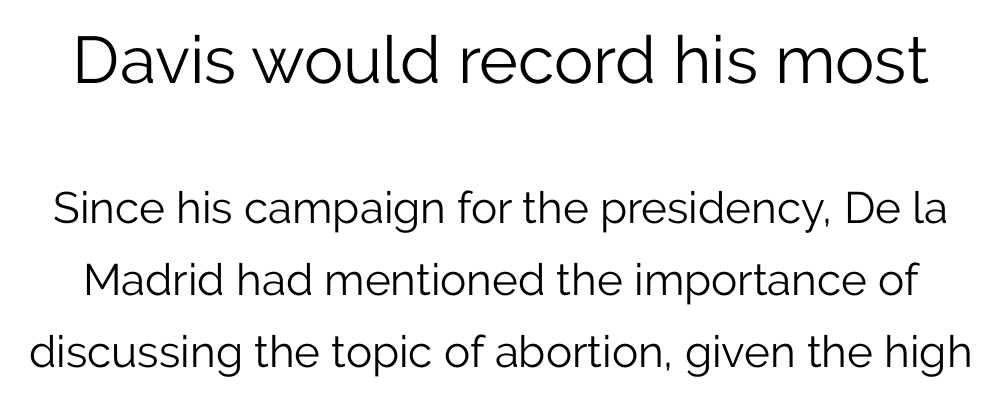
Each letter keeps its own natural width here, so spacing adapts to shape. The font family rendered here belongs to the sans-serif group. Scale decreases going downward across the two blocks. Descenders hang freely into open space. Is this a heavy cut? Hardly; it is regular or lighter. Compared with typical paragraphs, the rows here are spaced about the same.
